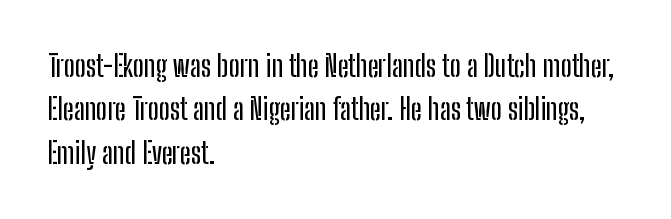
Varying glyph widths throughout — classic text-font behaviour. Regarding leading, the lines here are spaced in the standard way. Italic? Not at all — the glyphs are vertical. A typesetter would call this zero additional tracking. Is the block centered? No — it sits flush against the left margin.
